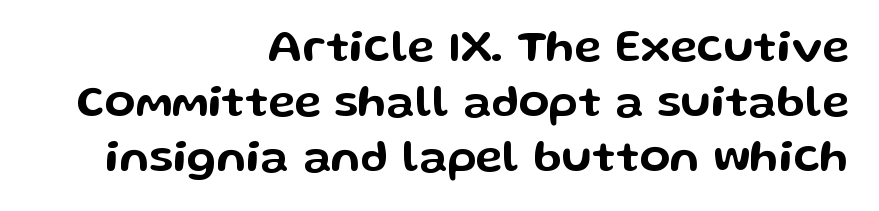
Q: Is the text italic (slanted)? A: No, it is upright.
Q: Is the typeface a serif or a sans-serif typeface? A: Sans-serif.
Q: Is the text underlined? A: No.
Q: How is the paragraph aligned? A: Right-aligned.
Q: Is the spacing between letters normal or unusually wide? A: Normal.
Q: Width (condensed, normal, or wide)? A: Wide.
Q: Stroke contrast? A: Low.
Q: x-height? A: Medium.
Q: Monospaced? A: No.
